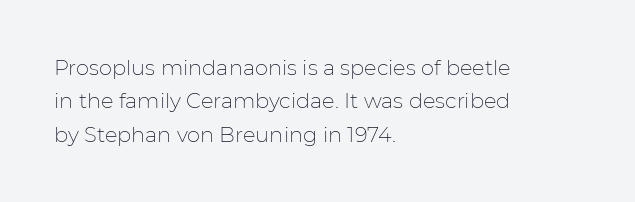
The image shows 21 px text type, upright; set left-aligned, normal line spacing (1.59x), normal letter spacing, not underlined.
